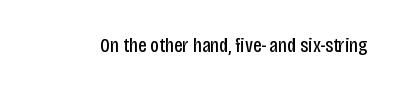
The passage shown is not underscored anywhere. The font's upright variant was chosen for this text. Stems here are at most as thick as an everyday book face. Observe the ordinary spacing: letters are neighbours, not strangers.
